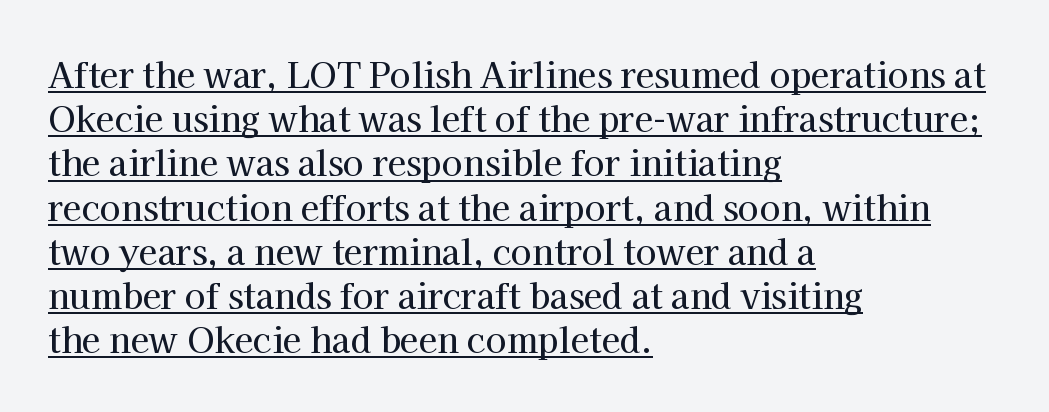
{"serif": "yes", "italic": "no", "width": "normal", "stroke_contrast": "high", "x_height": "medium", "monospaced": "no", "underline": "yes", "align": "left", "line_spacing": "normal", "line_spacing_ratio": 1.3, "letter_spacing": "normal", "letter_spacing_em": 0.0, "glyph_px": 34}
